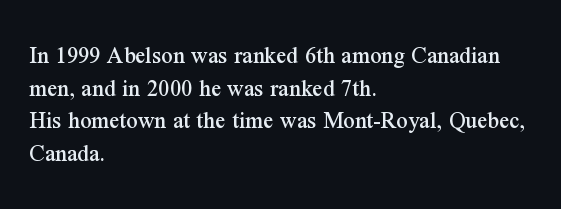
The tracking reads as untouched default to a designer's eye. Has an underline been added? It has not. Where is the straight margin? On the left. A typesetter would call this leading conventional body-copy spacing.
